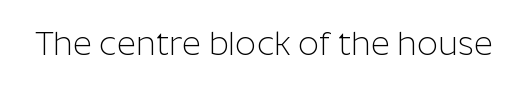
The glyphs in this specimen are sans serif. The cut favours lightness, reaching ordinary text weight at its darkest. Is this a fixed-width face? No — the glyphs have proportional, varying widths. Every stem runs plumb, perpendicular to the baseline. Rule under the text: the space is simply empty.
